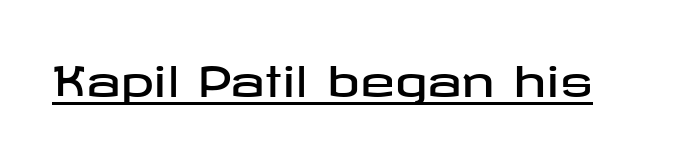
Honestly, the underline is the first thing you notice here. The text was rendered using a sans face with plain stroke endings. Look at the tracking — it's just the regular setting, nothing added. Every character sits straight up, as roman type does.
